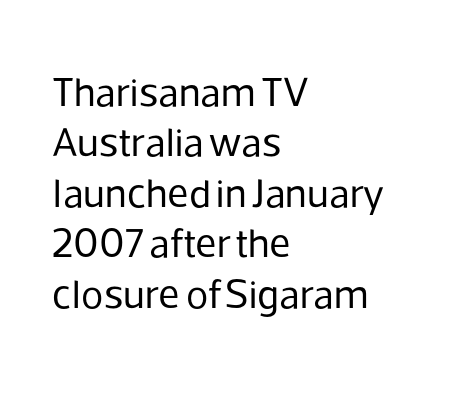
{"serif": "no", "italic": "no", "bold": "no", "weight": "regular", "width": "normal", "stroke_contrast": "low", "x_height": "medium", "monospaced": "no", "underline": "no", "align": "left", "line_spacing_ratio": 1.23, "letter_spacing": "normal", "letter_spacing_em": 0.0, "glyph_px": 41}
